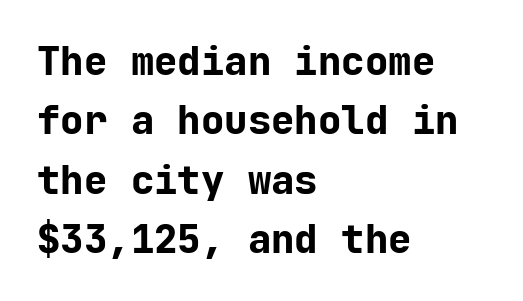
The image shows 39 px bold sans-serif type, upright, monospaced; set left-aligned, normal line spacing (1.52x), normal letter spacing, not underlined; low stroke contrast and a medium x-height.
